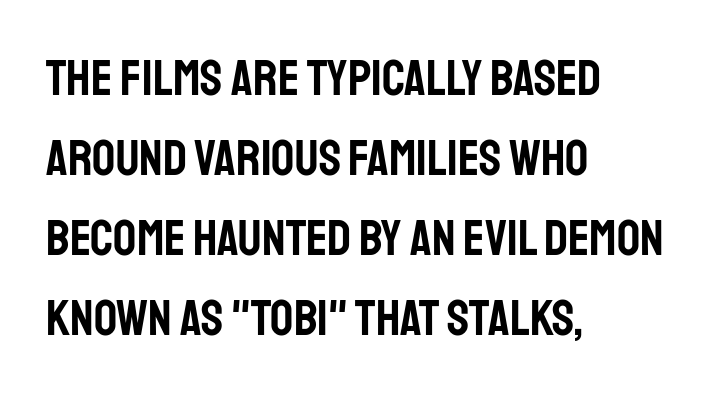
{"serif": "no", "italic": "no", "width": "condensed", "stroke_contrast": "low", "x_height": "large", "monospaced": "no", "underline": "no", "align": "left", "line_spacing": "normal", "line_spacing_ratio": 1.57, "letter_spacing": "normal", "letter_spacing_em": 0.0, "glyph_px": 51}
